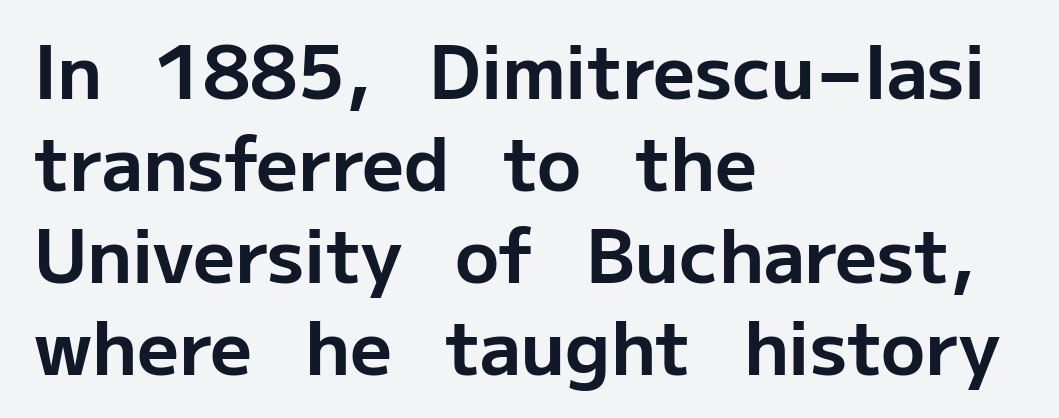
Every stem runs plumb, perpendicular to the baseline. Looks like regular typesetting: each glyph gets only the width it needs. One glance says typical: line gaps are just what's usual. As a designer I'd log this as weight 700, bold. The face used here is rendered with its standard letterfit.
